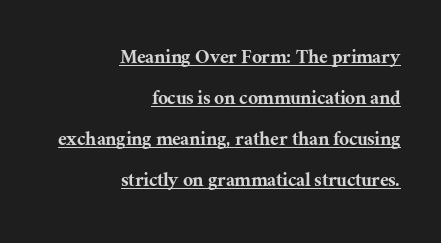
The image shows 22 px text type, upright; set right-aligned, line spacing 1.86x, normal letter spacing, underlined.
